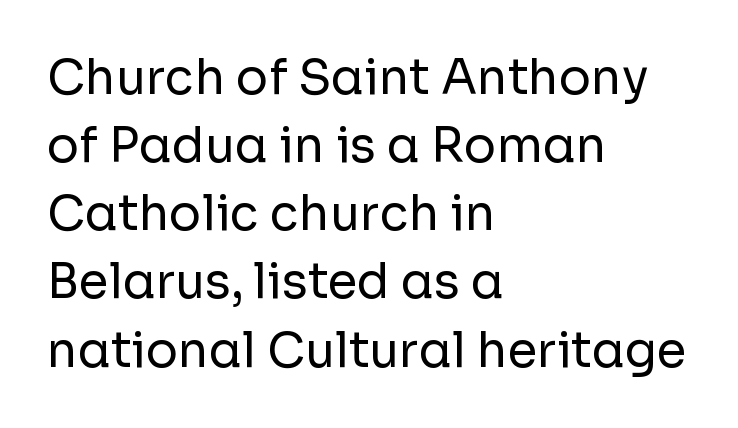
{"serif": "no", "italic": "no", "bold": "no", "weight": "regular", "width": "normal", "stroke_contrast": "low", "x_height": "medium", "monospaced": "no", "underline": "no", "align": "left", "line_spacing": "normal", "line_spacing_ratio": 1.42, "letter_spacing": "normal", "letter_spacing_em": 0.0, "glyph_px": 48}
